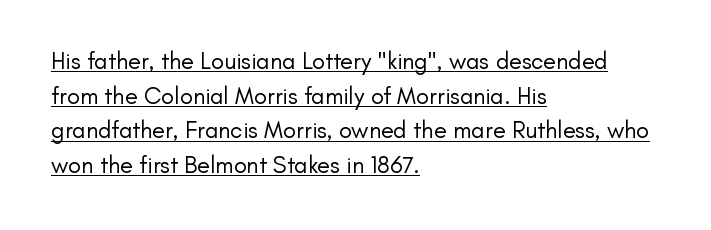
Q: Is the text bold? A: No.
Q: Is the text italic (slanted)? A: No, it is upright.
Q: Is the text underlined? A: Yes.
Q: How is the paragraph aligned? A: Left-aligned.
Q: Is the spacing between letters normal or unusually wide? A: Normal.
Q: Is the spacing between lines tight, normal or loose? A: Normal.
